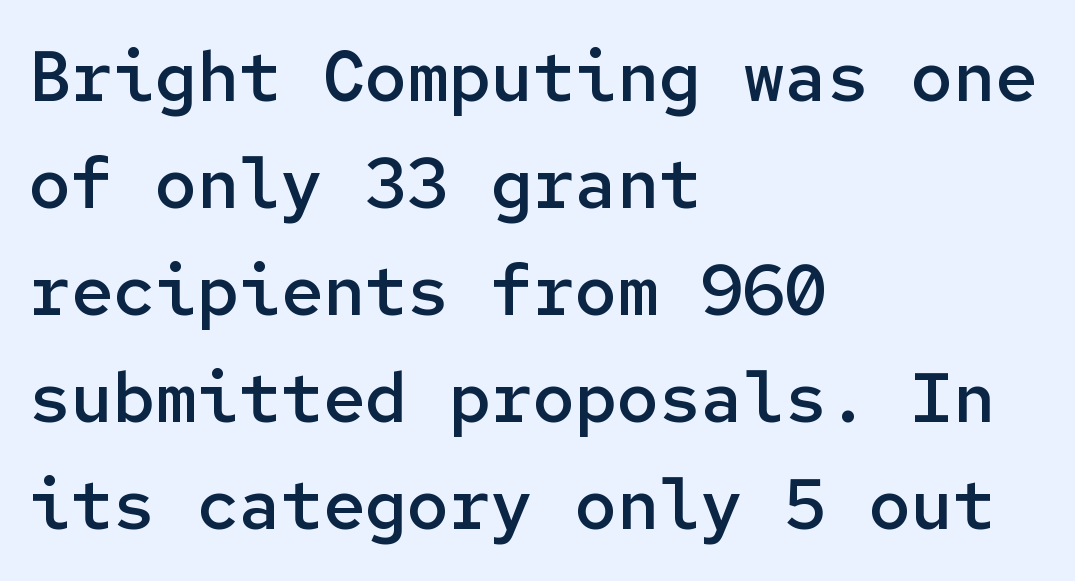
Characters remain perfectly vertical along every line. You could call the tracking neutral — neither tight nor loose. Nope, no serifs anywhere on these letters. Unmarked baselines from the first word to the last.
